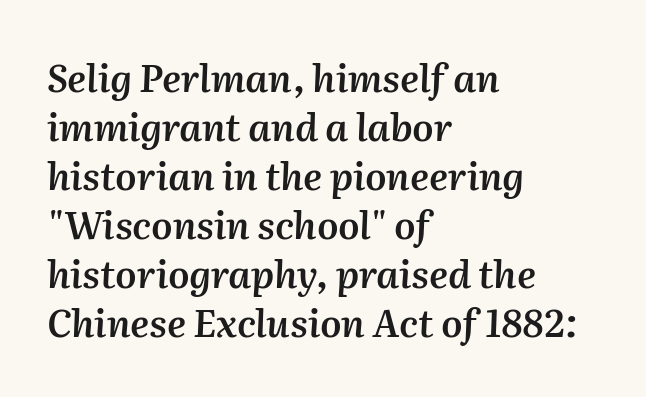
Q: Is the text bold? A: Semi-bold.
Q: Is the text italic (slanted)? A: Yes, it leans right by about 2 degrees.
Q: Is the text underlined? A: No.
Q: How is the paragraph aligned? A: Left-aligned.
Q: Is the spacing between letters normal or unusually wide? A: Normal.
Q: Is the spacing between lines tight, normal or loose? A: Normal.
Q: Width (condensed, normal, or wide)? A: Normal.
Q: Stroke contrast? A: Medium.
Q: x-height? A: Medium.
Q: Monospaced? A: No.
